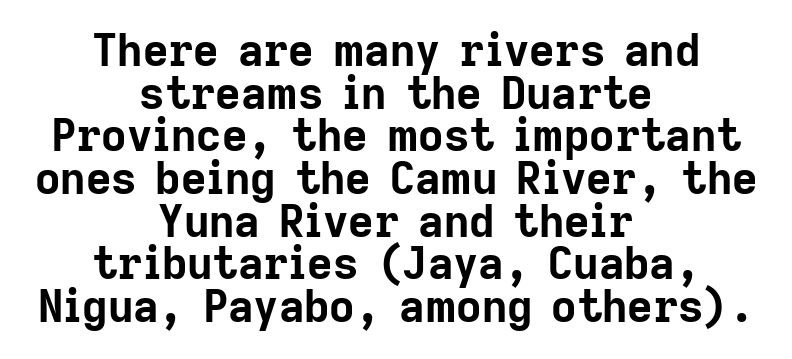
Q: Is the text bold? A: Yes.
Q: Is the text italic (slanted)? A: No, it is upright.
Q: Is the typeface a serif or a sans-serif typeface? A: Sans-serif.
Q: Is the text underlined? A: No.
Q: How is the paragraph aligned? A: Centered.
Q: Is the spacing between letters normal or unusually wide? A: Normal.
Q: Is the spacing between lines tight, normal or loose? A: Tight.
Q: Width (condensed, normal, or wide)? A: Normal.
Q: Stroke contrast? A: Low.
Q: x-height? A: Medium.
Q: Monospaced? A: No.
